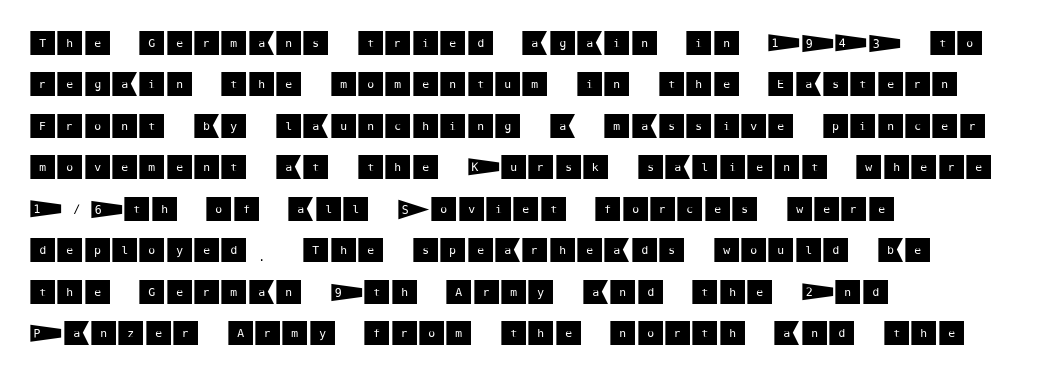
The image shows 28 px sans-serif type, upright; set left-aligned, normal line spacing (1.48x), normal letter spacing, not underlined; medium stroke contrast and a large x-height.
